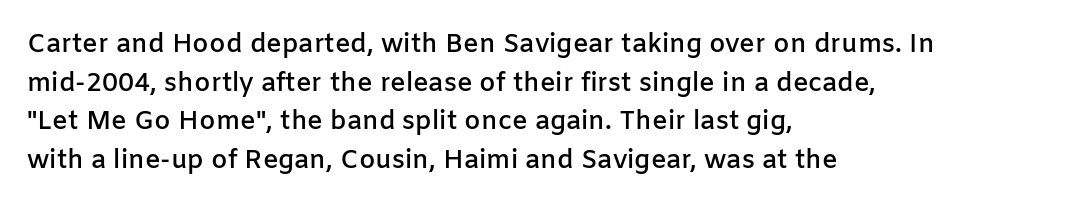
The image shows 26 px text type, upright; set left-aligned, normal line spacing (1.49x), normal letter spacing, not underlined.
